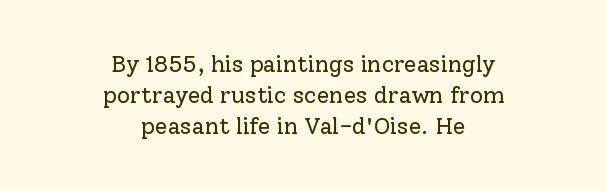
{"italic": "no", "bold": "no", "underline": "no", "align": "center", "line_spacing": "normal", "line_spacing_ratio": 1.35, "letter_spacing": "normal", "letter_spacing_em": 0.0, "glyph_px": 23}
